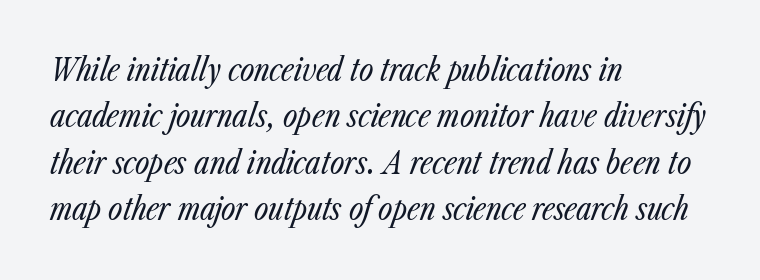
Stroke thickness stays within the range of a standard reading face or lighter. Underlining? Definitely not there. This sample uses an oblique cut, with every glyph tilted off the vertical. Layout note: lines flush left.
